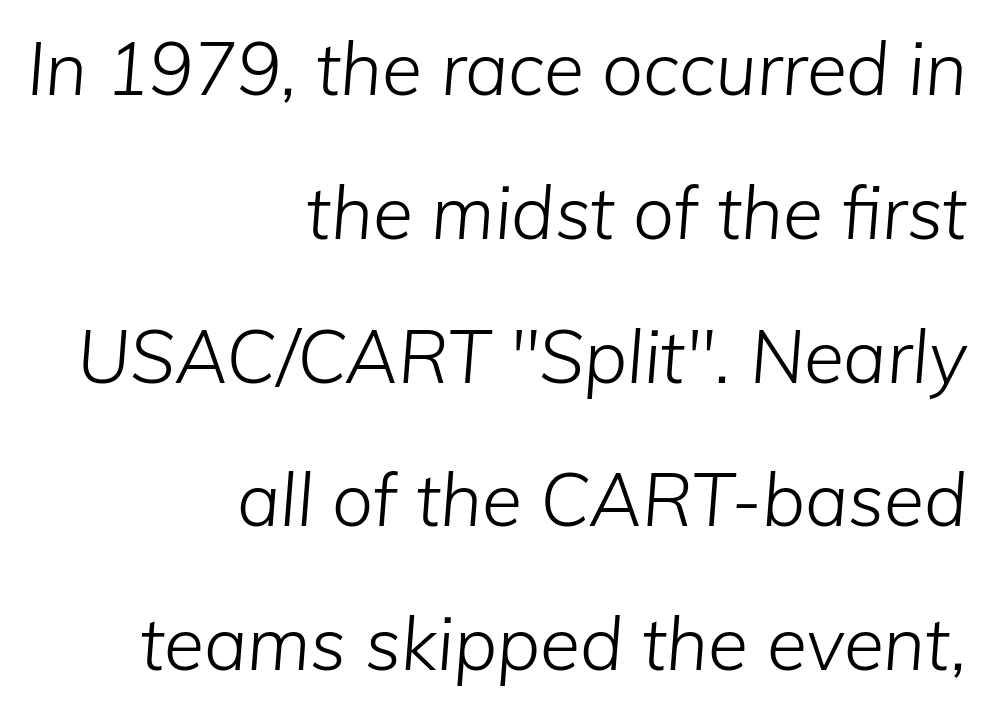
Q: Is the text bold? A: No.
Q: Is the text italic (slanted)? A: Yes, it leans right by about 5 degrees.
Q: Is the text underlined? A: No.
Q: How is the paragraph aligned? A: Right-aligned.
Q: Is the spacing between letters normal or unusually wide? A: Normal.
Q: Is the spacing between lines tight, normal or loose? A: Loose.
Q: Width (condensed, normal, or wide)? A: Normal.
Q: Stroke contrast? A: Low.
Q: x-height? A: Medium.
Q: Monospaced? A: No.
